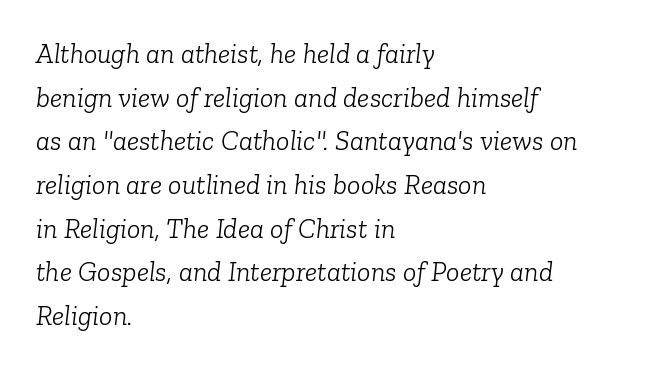
Slant detected: the letters are inclined. Line starts are locked; line ends wander. Just letters on the line, the space beneath them empty. Summary of weight: not heavy and not bold.
